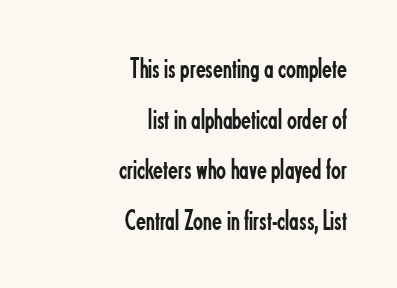
This sample uses plain, unmodified letter spacing. Descenders hang freely into open space. A typesetter would call this proportional, since set widths differ per character. If you drew a line through each stem, it would be perfectly vertical.
